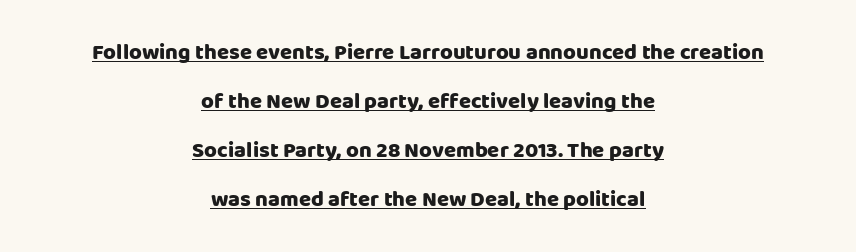
{"italic": "no", "underline": "yes", "align": "center", "line_spacing": "loose", "line_spacing_ratio": 2.23, "letter_spacing": "normal", "letter_spacing_em": 0.0, "glyph_px": 22}
